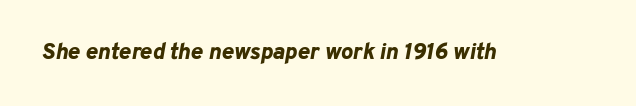
{"italic": "yes", "lean": "right", "slant_degrees": 10, "bold": "yes", "underline": "no", "letter_spacing": "normal", "letter_spacing_em": 0.0, "glyph_px": 23}
